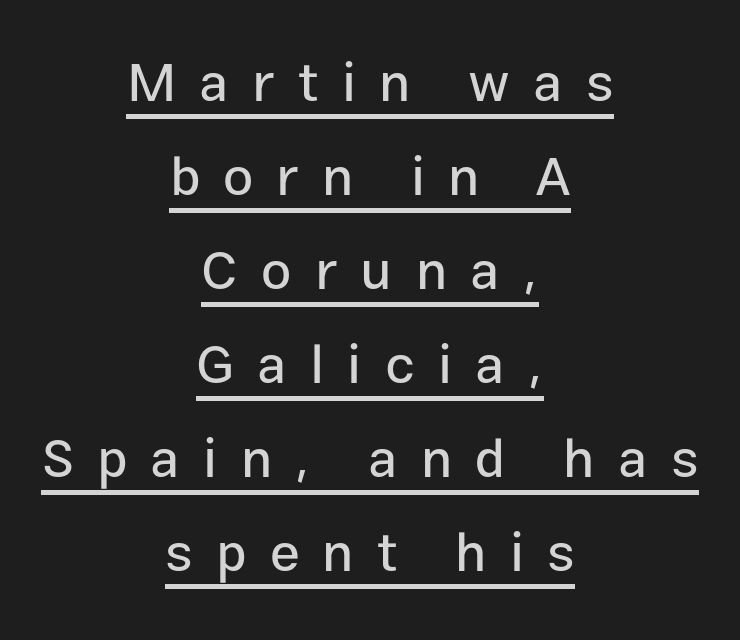
{"serif": "no", "italic": "no", "width": "normal", "stroke_contrast": "low", "x_height": "medium", "monospaced": "no", "underline": "yes", "align": "center", "line_spacing_ratio": 1.74, "letter_spacing": "wide", "letter_spacing_em": 0.43, "glyph_px": 54}
